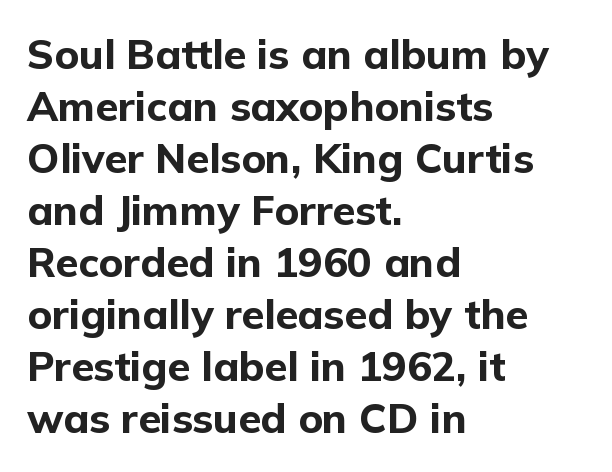
Q: Is the text bold? A: Yes.
Q: Is the text italic (slanted)? A: No, it is upright.
Q: Is the typeface a serif or a sans-serif typeface? A: Sans-serif.
Q: Is the text underlined? A: No.
Q: How is the paragraph aligned? A: Left-aligned.
Q: Is the spacing between letters normal or unusually wide? A: Normal.
Q: Is the spacing between lines tight, normal or loose? A: Normal.
Q: Width (condensed, normal, or wide)? A: Normal.
Q: Stroke contrast? A: Low.
Q: x-height? A: Medium.
Q: Monospaced? A: No.
